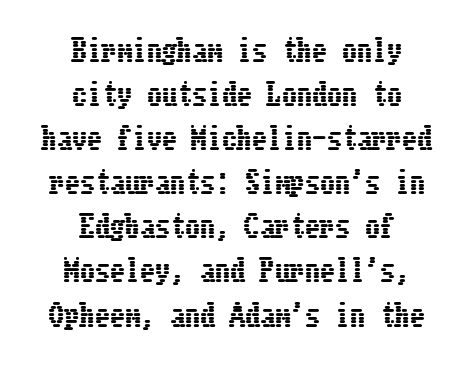
The whitespace from short lines is split evenly between both sides. Look at the tracking — it's just the regular setting, nothing added. Each row of text sits above clean, open space. Ascenders rise straight up at ninety degrees. The space between consecutive lines is moderate.
